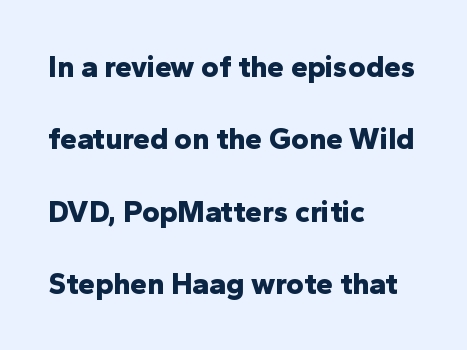
Do the characters align in a grid? No, the font is proportional. Here the glyphs are tracked normally, forming tight word shapes. I'd describe the lettering as bold — thick and assertive. The letters stand upright; this is a roman face.
